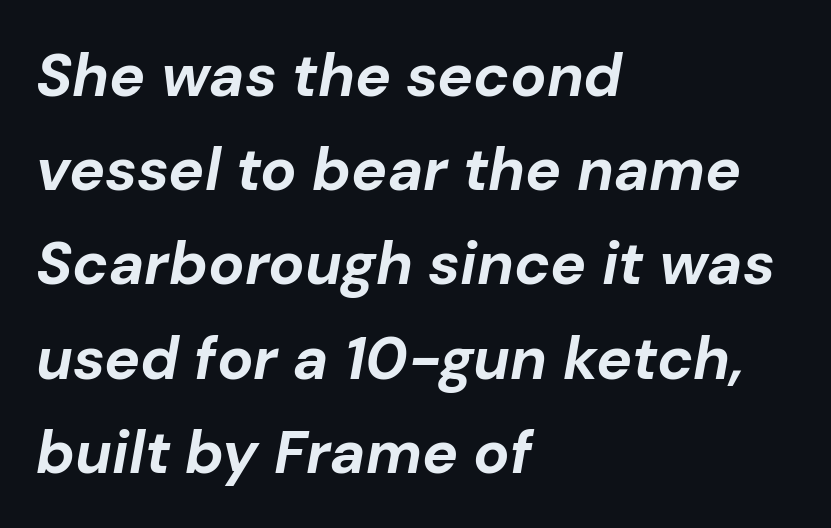
{"italic": "yes", "lean": "right", "slant_degrees": 10, "bold": "yes", "weight": "bold", "width": "normal", "stroke_contrast": "low", "x_height": "medium", "monospaced": "no", "underline": "no", "align": "left", "line_spacing": "normal", "line_spacing_ratio": 1.57, "letter_spacing": "normal", "letter_spacing_em": 0.0, "glyph_px": 60}
